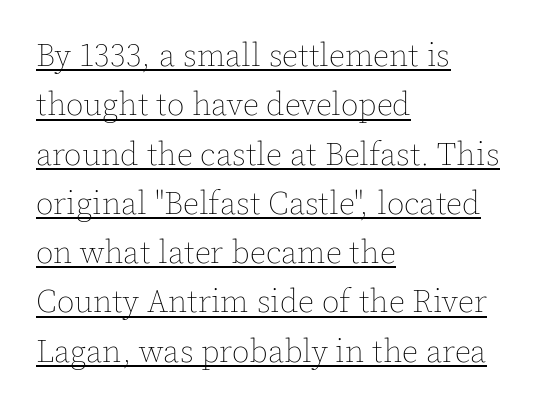
The image shows 32 px thin type, upright; set left-aligned, normal line spacing (1.54x), normal letter spacing, underlined; a medium x-height.
